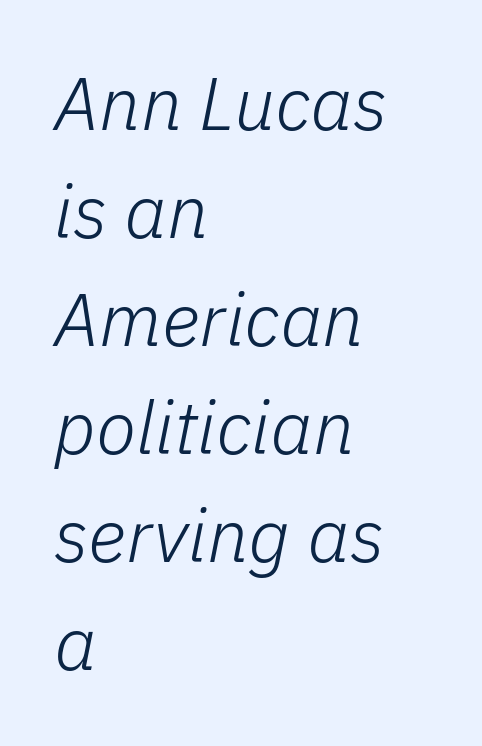
Characters follow at the spacing the type designer built in. Students, observe: this is what conventionally led text looks like. On a weight scale, this lands at 450 or below. Each line starts at the same left margin while the right side varies. Proportional: the letters do not fall into vertical columns.
